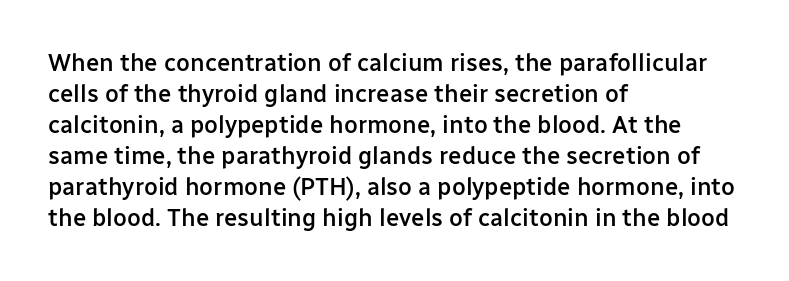
Q: Is the text bold? A: Semi-bold.
Q: Is the text italic (slanted)? A: No, it is upright.
Q: Is the text underlined? A: No.
Q: How is the paragraph aligned? A: Left-aligned.
Q: Is the spacing between letters normal or unusually wide? A: Normal.
Q: Is the spacing between lines tight, normal or loose? A: Normal.
